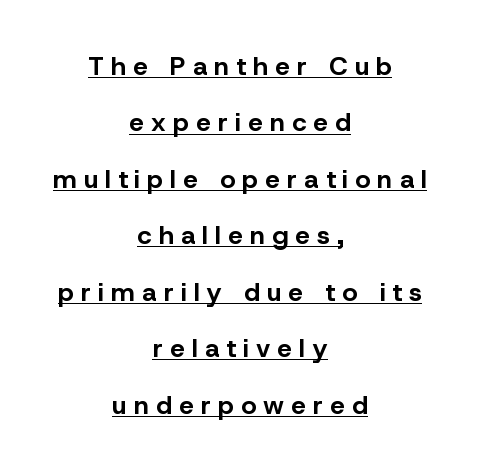
Q: Is the text bold? A: Yes.
Q: Is the text italic (slanted)? A: No, it is upright.
Q: Is the text underlined? A: Yes.
Q: How is the paragraph aligned? A: Centered.
Q: Is the spacing between letters normal or unusually wide? A: Unusually wide.
Q: Is the spacing between lines tight, normal or loose? A: Loose.
